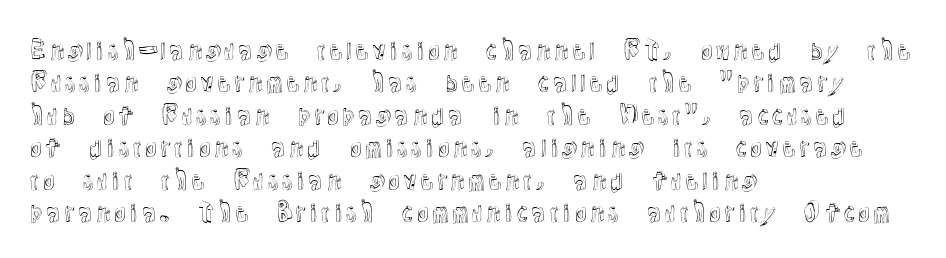
Q: Is the text italic (slanted)? A: No, it is upright.
Q: Is the text underlined? A: No.
Q: How is the paragraph aligned? A: Left-aligned.
Q: Is the spacing between letters normal or unusually wide? A: Normal.
Q: Is the spacing between lines tight, normal or loose? A: Normal.
